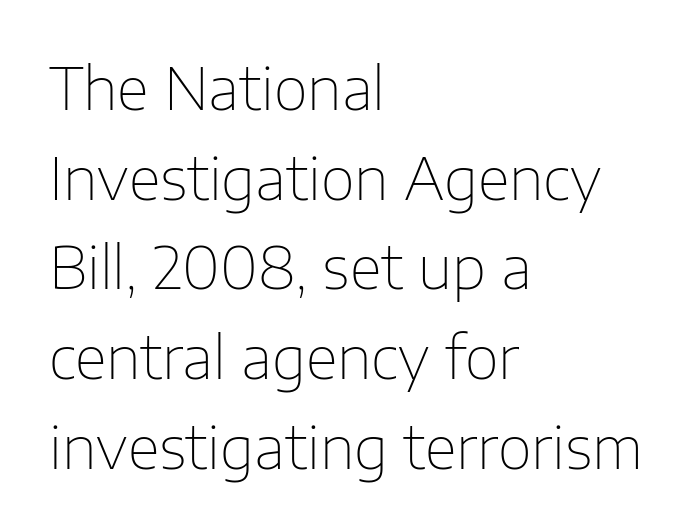
Heaviness? Minimal to ordinary, like unemphasized prose. Vertical strokes here are truly vertical. Glyph-to-glyph distance matches everyday printed text. You could not count columns in this text — the font is proportionally spaced. Notice how descenders clear the ascenders below comfortably — that's standard leading. Look at the bottom of the vertical strokes: they stop flat, with no serifs.
